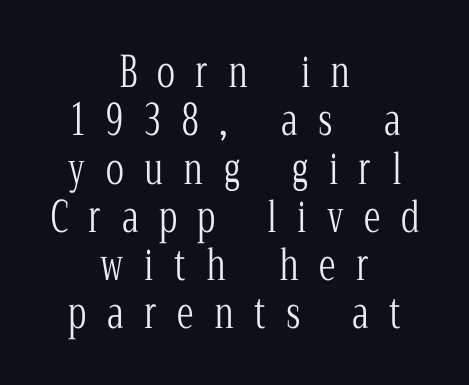
The image shows 42 px light, condensed serif type, upright; set centered, tight line spacing (1.15x), unusually wide letter spacing (+0.49 em), not underlined; low stroke contrast and a medium x-height.
